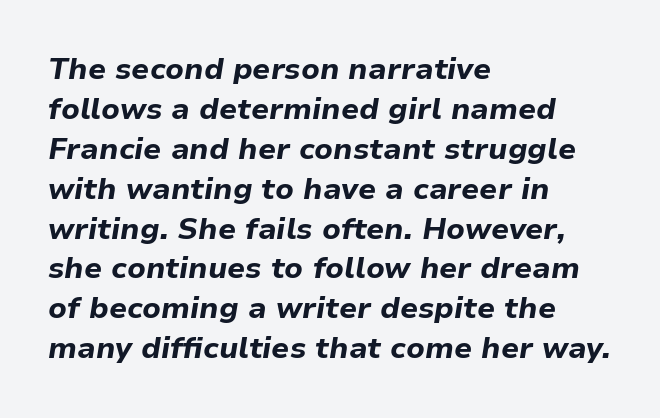
Q: Is the text bold? A: Yes.
Q: Is the text italic (slanted)? A: Yes, it leans right by about 9 degrees.
Q: Is the text underlined? A: No.
Q: How is the paragraph aligned? A: Left-aligned.
Q: Is the spacing between letters normal or unusually wide? A: Normal.
Q: Is the spacing between lines tight, normal or loose? A: Normal.
Q: Width (condensed, normal, or wide)? A: Normal.
Q: Stroke contrast? A: Low.
Q: x-height? A: Medium.
Q: Monospaced? A: No.
